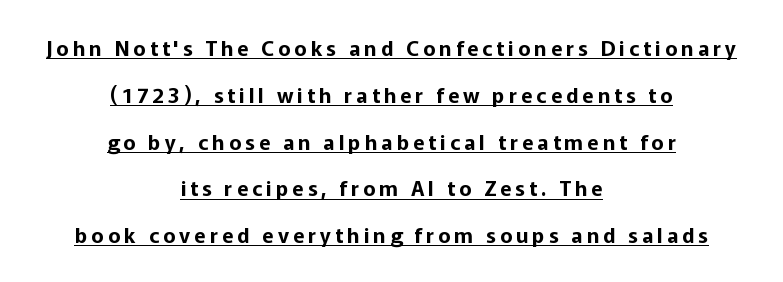
Q: Is the text italic (slanted)? A: No, it is upright.
Q: Is the text underlined? A: Yes.
Q: How is the paragraph aligned? A: Centered.
Q: Is the spacing between lines tight, normal or loose? A: Loose.
